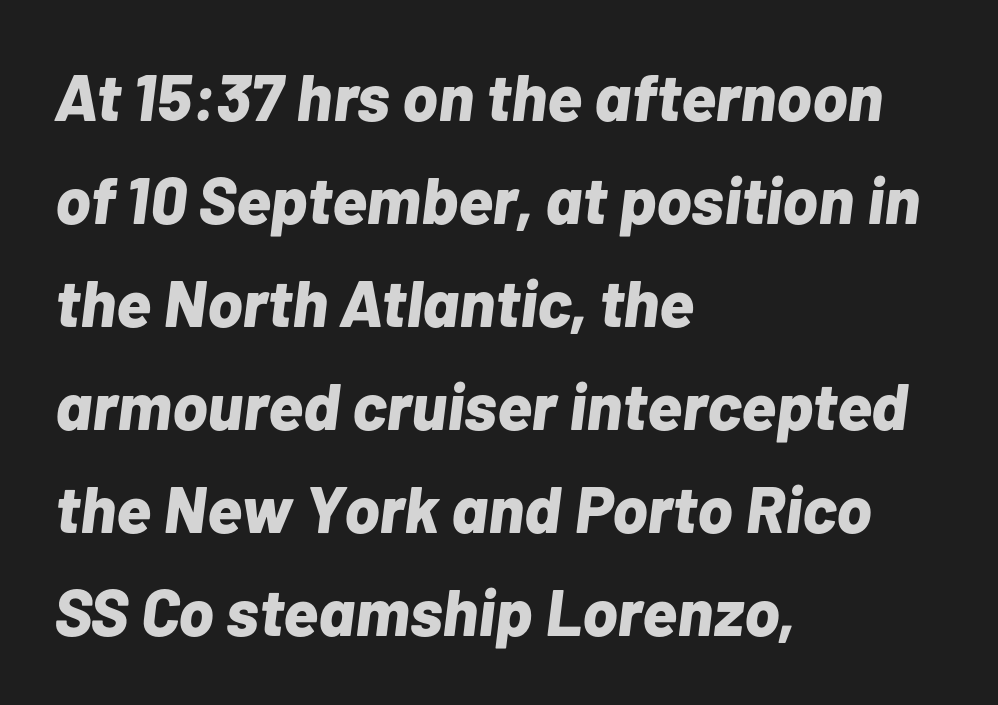
Horizontal bands of white between lines are of average thickness. The rag falls on the right side of this text block. Look at the tracking — it's just the regular setting, nothing added. Glance below the letters and you will spot only blank space. Tall strokes in this sample are angled rather than plumb.
